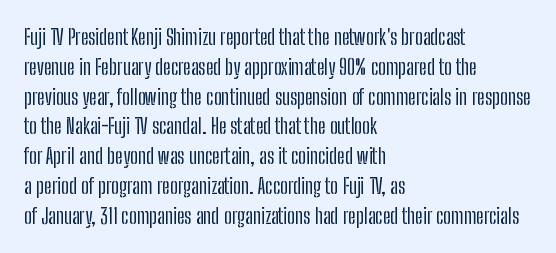
The image shows 21 px text type, upright; set left-aligned, normal line spacing (1.42x), normal letter spacing, not underlined.
